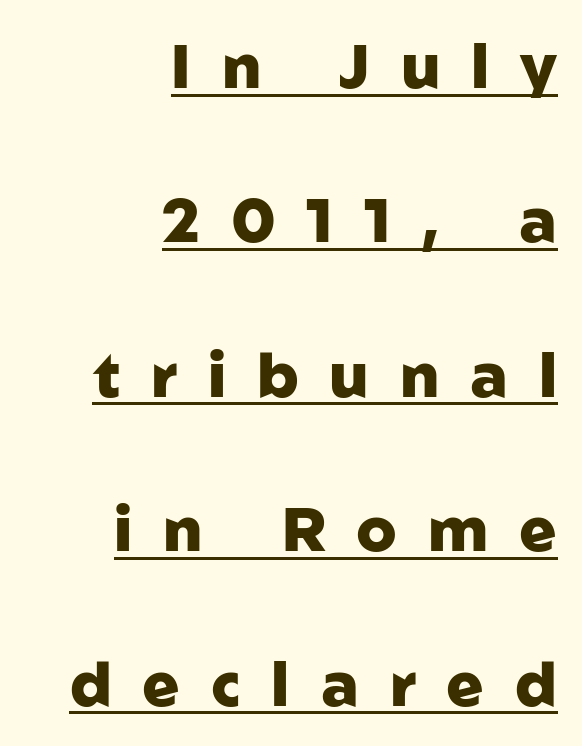
The typesetter chose a ragged-left arrangement here. Font category for this specimen: sans-serif. I'd describe the lettering as bold — thick and assertive. The passage shown is typed in a proportional face where columns would drift. The tracking reads as deliberately expanded to a designer's eye. Line spacing here is loose.
